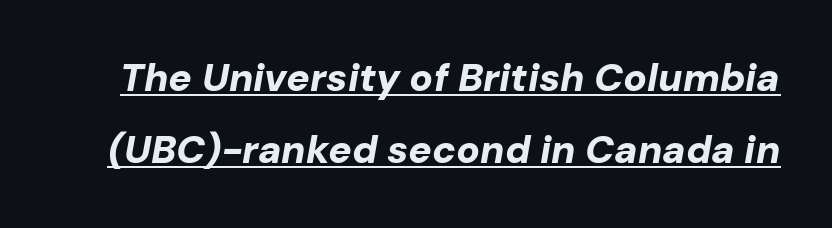
{"italic": "yes", "lean": "right", "slant_degrees": 10, "bold": "yes", "weight": "bold", "width": "normal", "stroke_contrast": "low", "x_height": "medium", "monospaced": "no", "underline": "yes", "line_spacing_ratio": 1.84, "letter_spacing": "normal", "letter_spacing_em": 0.0, "glyph_px": 39}
